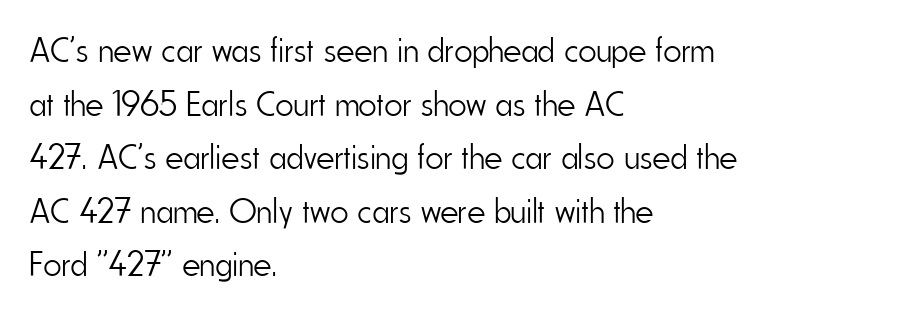
Q: Is the text bold? A: No.
Q: Is the text italic (slanted)? A: No, it is upright.
Q: Is the typeface a serif or a sans-serif typeface? A: Sans-serif.
Q: Is the text underlined? A: No.
Q: How is the paragraph aligned? A: Left-aligned.
Q: Is the spacing between letters normal or unusually wide? A: Normal.
Q: Is the spacing between lines tight, normal or loose? A: Normal.
Q: Width (condensed, normal, or wide)? A: Condensed.
Q: Stroke contrast? A: Low.
Q: x-height? A: Small.
Q: Monospaced? A: No.
